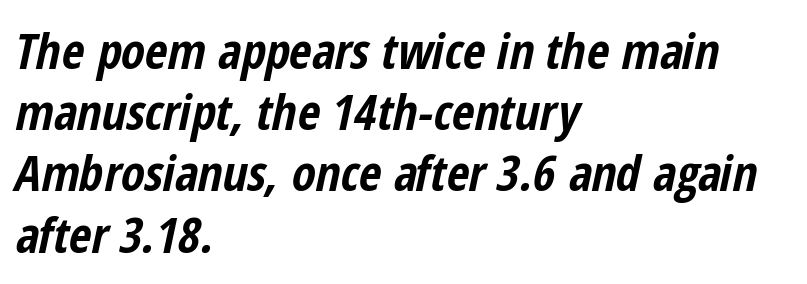
The image shows 49 px bold, condensed type, italic (leaning right); set left-aligned, normal line spacing (1.25x), normal letter spacing, not underlined; low stroke contrast and a medium x-height.
